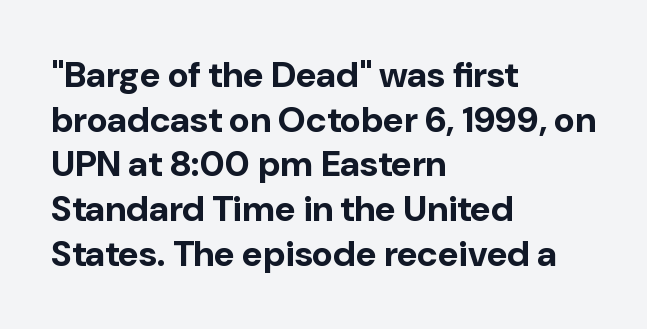
This sample uses plain, unmodified letter spacing. Horizontal alignment here is leftward, the default for most running prose. Varying glyph widths throughout — classic text-font behaviour. The gap between lines stays unmarked. Tall strokes in this sample are plumb rather than angled.
